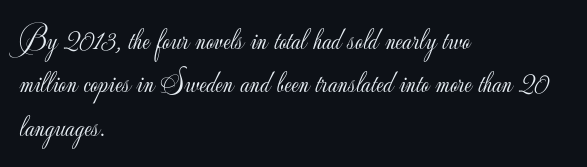
The image shows 30 px light sans-serif type; set left-aligned, normal line spacing (1.45x), normal letter spacing, not underlined; low stroke contrast and a small x-height.
